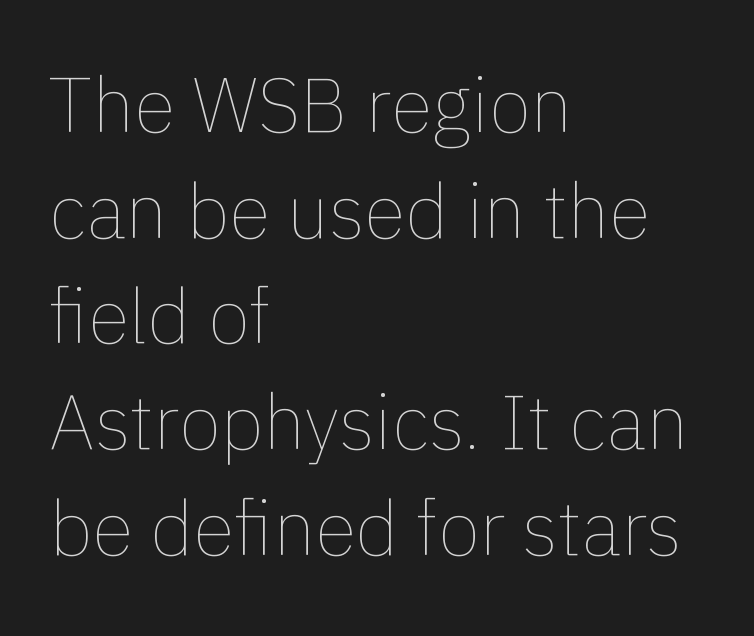
Q: Is the text bold? A: No.
Q: Is the text italic (slanted)? A: No, it is upright.
Q: Is the text underlined? A: No.
Q: How is the paragraph aligned? A: Left-aligned.
Q: Is the spacing between letters normal or unusually wide? A: Normal.
Q: Is the spacing between lines tight, normal or loose? A: Normal.
Q: Width (condensed, normal, or wide)? A: Normal.
Q: Stroke contrast? A: Low.
Q: x-height? A: Medium.
Q: Monospaced? A: No.
